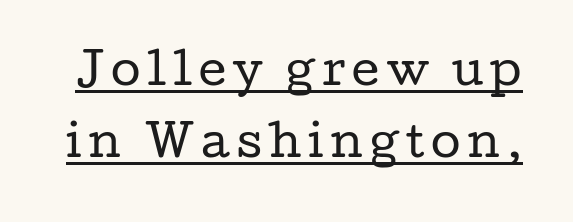
{"serif": "yes", "italic": "no", "bold": "no", "weight": "regular", "width": "wide", "stroke_contrast": "low", "x_height": "medium", "monospaced": "no", "underline": "yes", "line_spacing": "normal", "line_spacing_ratio": 1.67, "glyph_px": 43}
